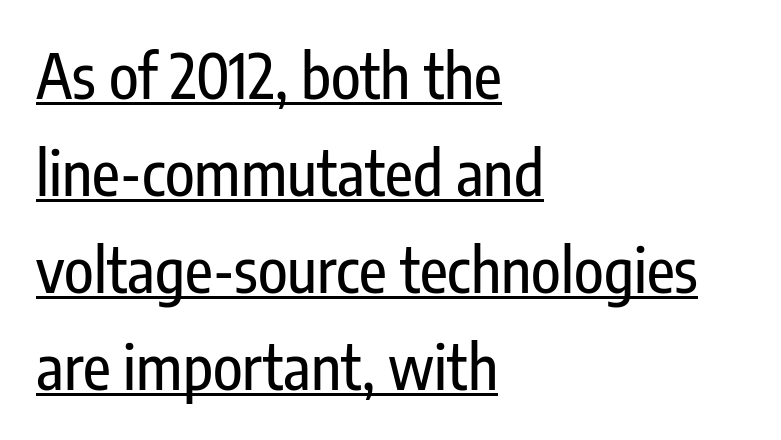
The image shows 61 px condensed sans-serif type, upright; set left-aligned, normal line spacing (1.59x), normal letter spacing, underlined; low stroke contrast and a medium x-height.
